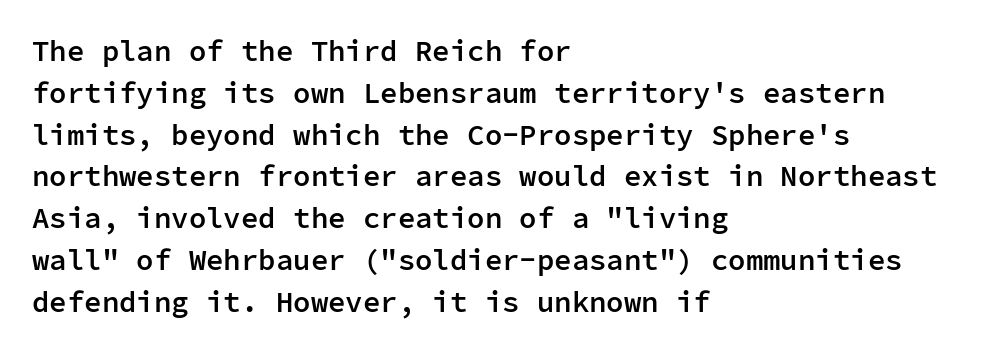
The typography opts for an upright posture over an oblique one. Descenders hang freely into open space. A somewhat darkened texture: the type is semibold rather than bold. Alignment: flush left. How would I describe the line gaps? Plain and ordinary. The rendering uses typewriter-style spacing with identical character cells.
